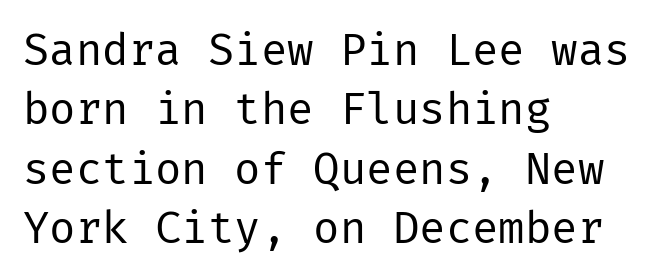
The image shows 44 px regular-weight sans-serif type, upright; set left-aligned, normal line spacing (1.35x), normal letter spacing, not underlined; low stroke contrast and a medium x-height.
